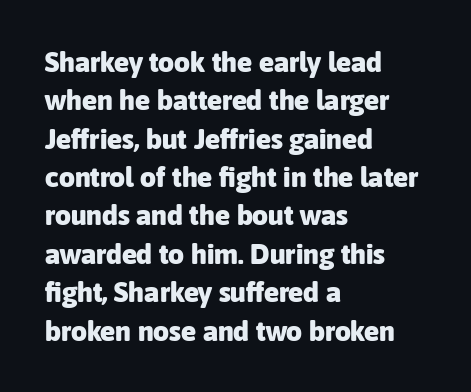
The image shows 28 px heavy sans-serif type, upright; set left-aligned, normal line spacing (1.37x), normal letter spacing, not underlined; low stroke contrast and a medium x-height.
